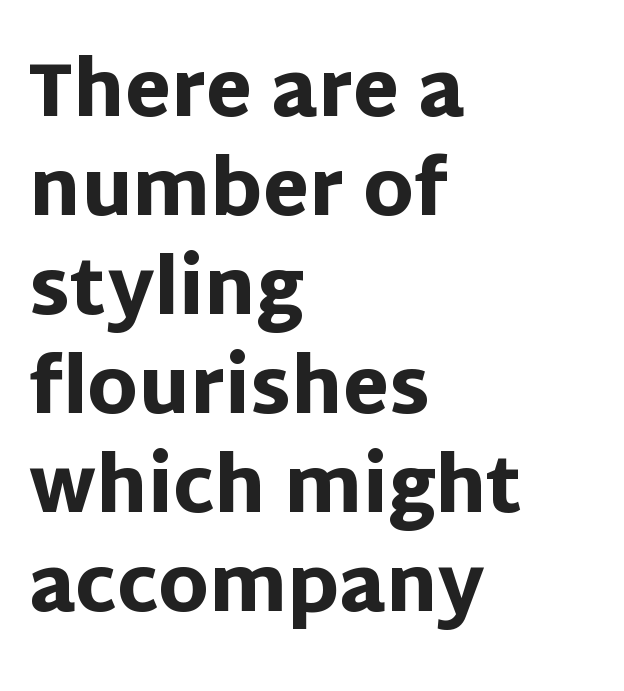
The image shows 75 px heavy sans-serif type, upright; set left-aligned, normal line spacing (1.32x), normal letter spacing, not underlined; low stroke contrast and a large x-height.
